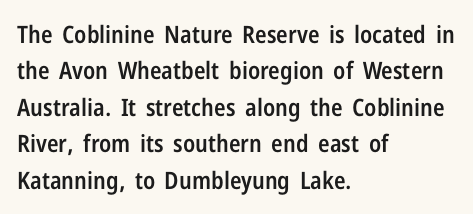
These lines keep a tight, regular rhythm from letter to letter. The foot of each line stays bare and open. The rag falls on the right side of this text block. The designer left line spacing at the default.
